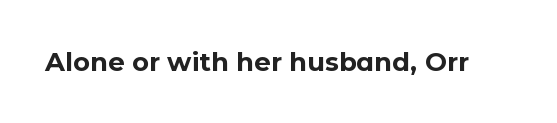
Only glyphs here, with clear space below each row. Rendered with straight, roman letterforms. The glyphs have the mass of a bold cut. Observe the ordinary spacing: letters are neighbours, not strangers.
